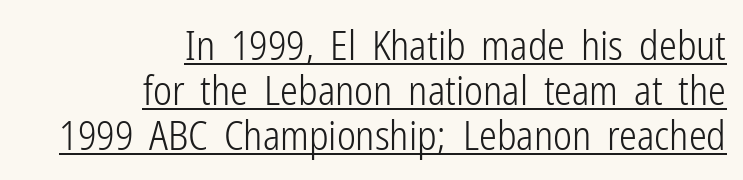
The passage shown stacks its lines with hardly any gap. Unlike a traditional serif, this face leaves its strokes unadorned. Think standard paragraph weight, or any step lighter than that. Leftover space on each line is placed entirely before the opening word. Between one letter and the next there's only the usual sliver of space.
